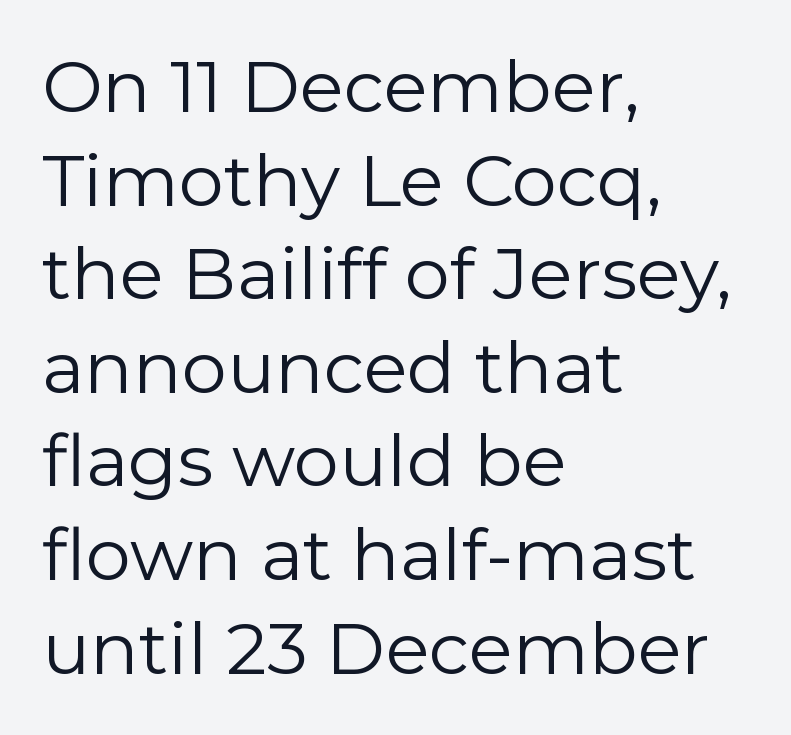
Nothing unusual about the tracking: characters are spaced as the font intends. No heavy texture on the line: the type isn't bold. This sample uses an upright cut, with every glyph sitting square on the baseline. The strip under each line holds only bare page. A classic flush-left, rag-right setting is used for this passage. The rendering uses natural spacing where letterforms have individual widths.
